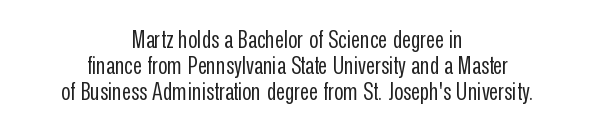
Q: Is the text bold? A: No.
Q: Is the text italic (slanted)? A: No, it is upright.
Q: Is the text underlined? A: No.
Q: How is the paragraph aligned? A: Centered.
Q: Is the spacing between letters normal or unusually wide? A: Normal.
Q: Is the spacing between lines tight, normal or loose? A: Tight.
